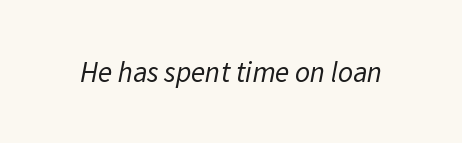
The image shows 29 px regular-weight sans-serif type; set normal letter spacing, not underlined; low stroke contrast and a medium x-height.
